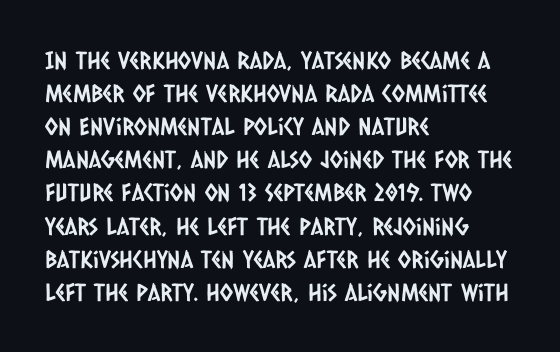
The image shows 24 px text type; set left-aligned, normal line spacing (1.38x), normal letter spacing, not underlined.
